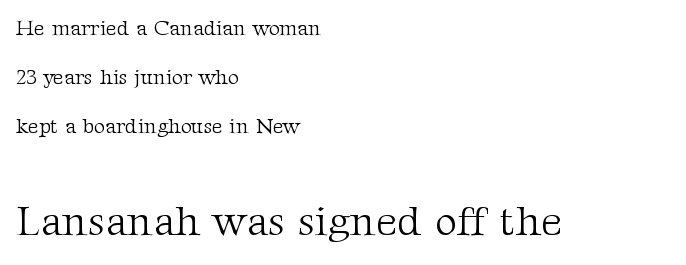
{"serif": "yes", "italic": "no", "bold": "no", "weight": "light", "width": "normal", "stroke_contrast": "medium", "x_height": "medium", "monospaced": "no", "underline": "no", "align": "left", "line_spacing": "loose", "line_spacing_ratio": 2.34, "letter_spacing": "normal", "letter_spacing_em": 0.0, "larger_block": "second", "size_ratio": 2.0, "glyph_px": 42}
